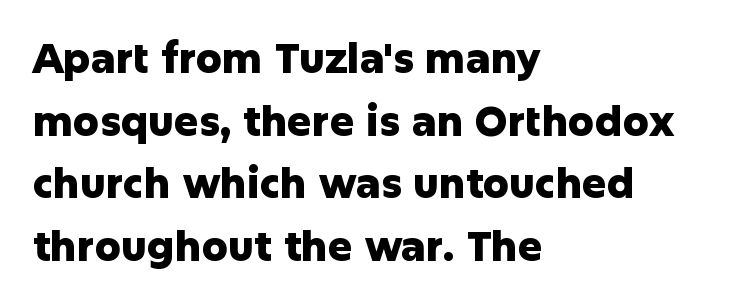
These words are printed bold, with thick strokes throughout. You could not count columns in this text — the font is proportionally spaced. This is sans-serif lettering, the kind often seen on screens and signage. The passage is arranged the way most books set body copy — flush left. Lines of text with bare space underneath. Look at the tracking — it's just the regular setting, nothing added.
